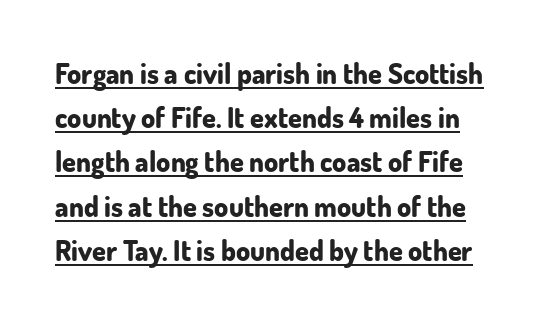
Q: Is the text bold? A: Yes.
Q: Is the text italic (slanted)? A: No, it is upright.
Q: Is the typeface a serif or a sans-serif typeface? A: Sans-serif.
Q: Is the text underlined? A: Yes.
Q: Is the spacing between letters normal or unusually wide? A: Normal.
Q: Is the spacing between lines tight, normal or loose? A: Normal.
Q: Width (condensed, normal, or wide)? A: Normal.
Q: Stroke contrast? A: Low.
Q: x-height? A: Small.
Q: Monospaced? A: No.
